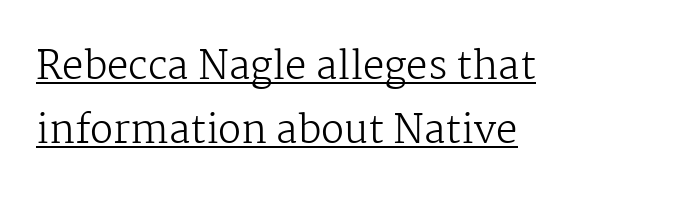
Notice how the passage keeps a crisp vertical edge on the left only. Glyph-to-glyph distance matches everyday printed text. Is there an underline? Yes — a line sits under the letters. Letters have the restrained weight of plain body copy at most. The rows are spaced the way most documents space them. These lines are composed in type with serifs.
